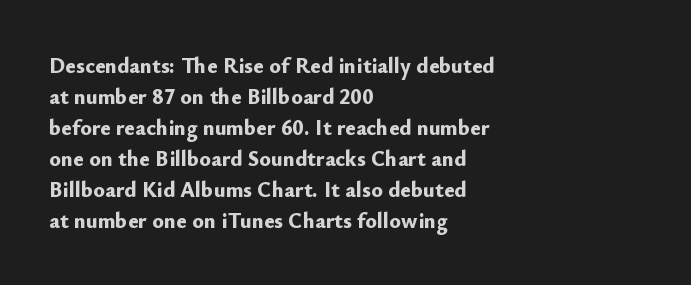
Q: Is the text bold? A: Yes.
Q: Is the text italic (slanted)? A: No, it is upright.
Q: Is the text underlined? A: No.
Q: How is the paragraph aligned? A: Left-aligned.
Q: Is the spacing between letters normal or unusually wide? A: Normal.
Q: Is the spacing between lines tight, normal or loose? A: Normal.
